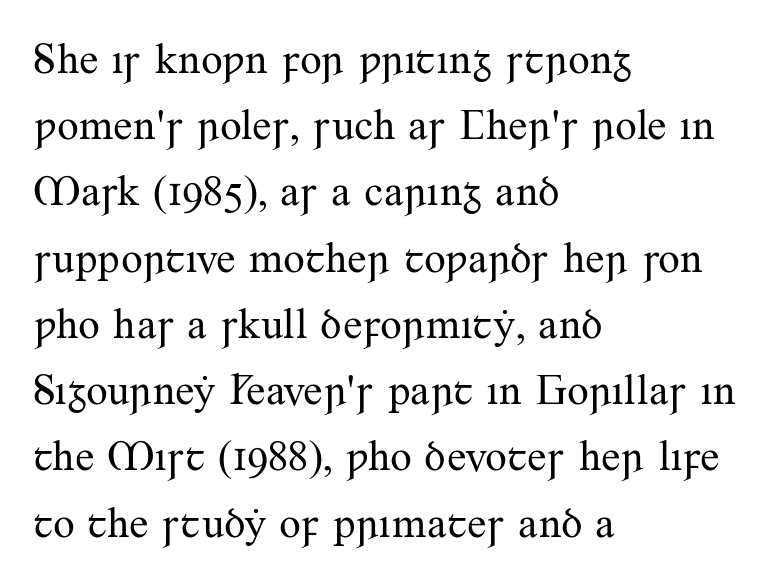
Q: Is the text bold? A: No.
Q: Is the text italic (slanted)? A: No, it is upright.
Q: Is the typeface a serif or a sans-serif typeface? A: Serif.
Q: Is the text underlined? A: No.
Q: How is the paragraph aligned? A: Left-aligned.
Q: Is the spacing between letters normal or unusually wide? A: Normal.
Q: Is the spacing between lines tight, normal or loose? A: Normal.
Q: Width (condensed, normal, or wide)? A: Normal.
Q: Stroke contrast? A: Medium.
Q: x-height? A: Small.
Q: Monospaced? A: No.
